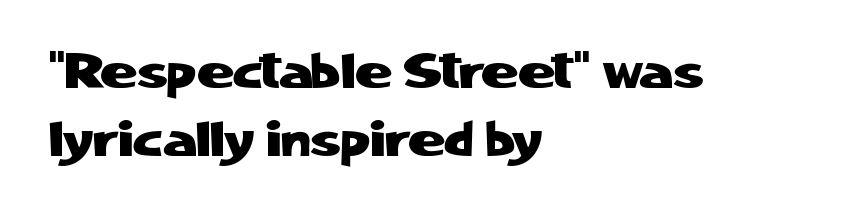
Clear beneath every line of the passage. The face used here is a sans, in the tradition of grotesques and geometrics. This sample has the flowing, uneven cadence of proportional lettering. Short note: letters normally spaced. Italic? Not at all — the glyphs are vertical. Each line starts at the same left margin while the right side varies.
